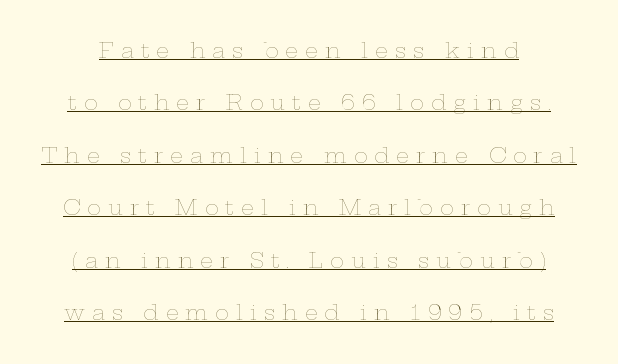
Spacing between characters has been opened up far beyond the box default. Weight: regular or lighter. The typesetter has applied underlining to the passage shown. Successive baselines arrive slowly, with a big drop between each.
